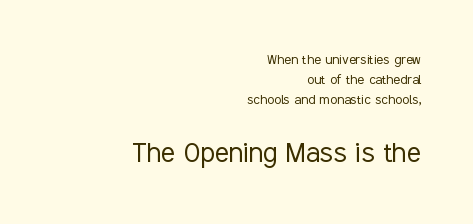
{"serif": "no", "italic": "no", "bold": "no", "weight": "light", "width": "condensed", "stroke_contrast": "low", "x_height": "medium", "monospaced": "no", "underline": "no", "align": "right", "line_spacing_ratio": 1.24, "letter_spacing": "normal", "letter_spacing_em": 0.0, "larger_block": "second", "size_ratio": 2.06, "glyph_px": 33}
